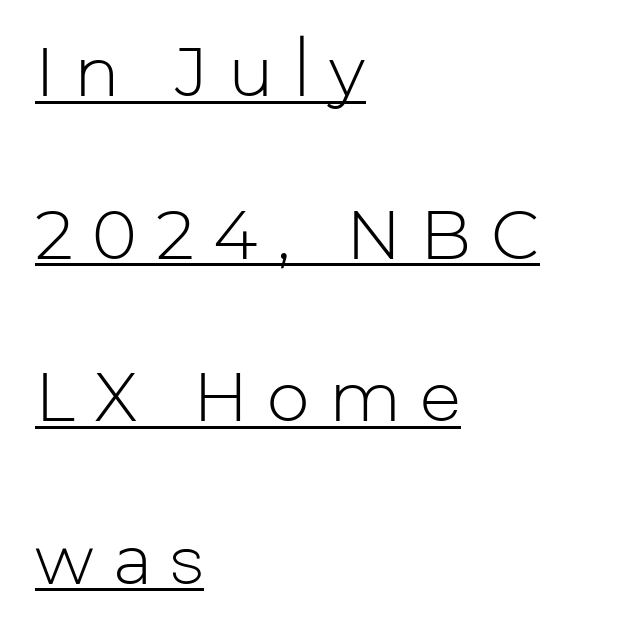
Q: Is the text bold? A: No.
Q: Is the text italic (slanted)? A: No, it is upright.
Q: Is the typeface a serif or a sans-serif typeface? A: Sans-serif.
Q: Is the text underlined? A: Yes.
Q: How is the paragraph aligned? A: Left-aligned.
Q: Is the spacing between letters normal or unusually wide? A: Unusually wide.
Q: Is the spacing between lines tight, normal or loose? A: Loose.
Q: Width (condensed, normal, or wide)? A: Normal.
Q: Stroke contrast? A: Low.
Q: x-height? A: Medium.
Q: Monospaced? A: No.
